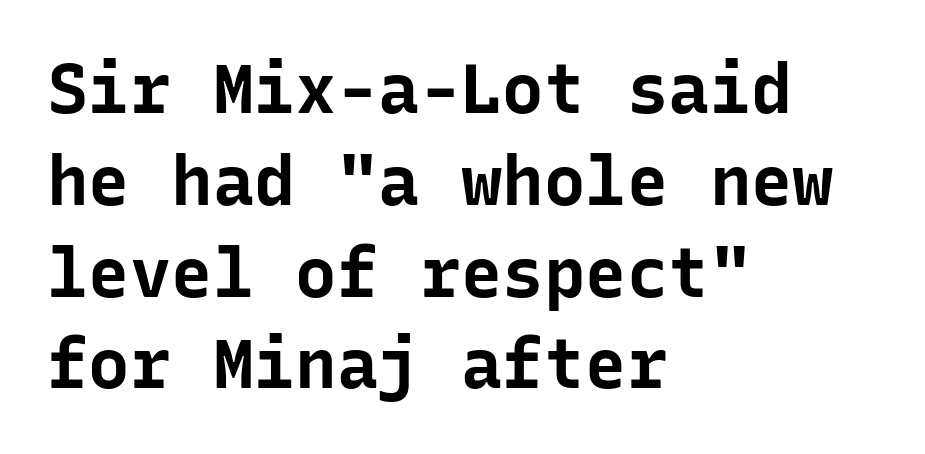
The image shows 69 px bold sans-serif type, upright, monospaced; set left-aligned, normal line spacing (1.33x), normal letter spacing, not underlined; low stroke contrast and a medium x-height.
